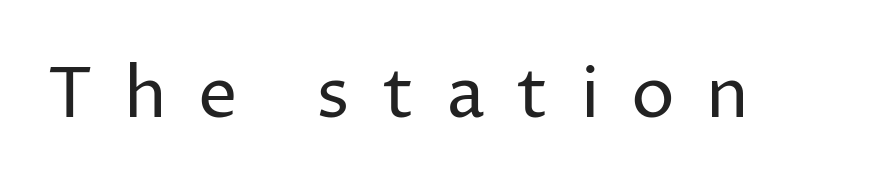
{"serif": "no", "italic": "no", "bold": "no", "weight": "regular", "width": "normal", "stroke_contrast": "low", "x_height": "medium", "monospaced": "no", "underline": "no", "letter_spacing": "wide", "letter_spacing_em": 0.45, "glyph_px": 70}
